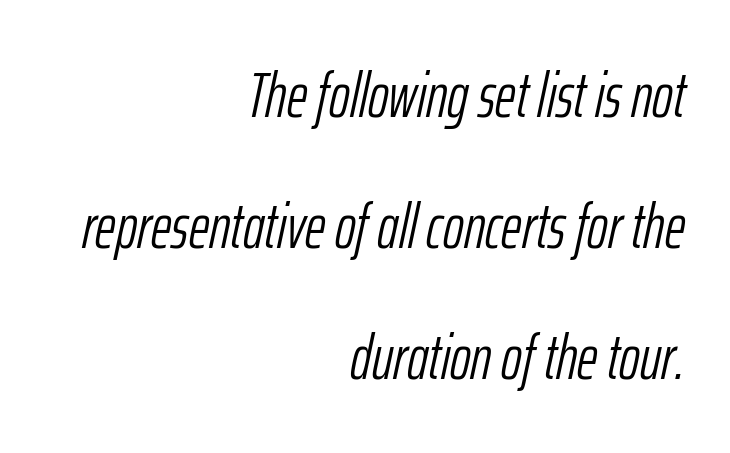
Q: Is the text bold? A: No.
Q: Is the text italic (slanted)? A: Yes, it leans right by about 12 degrees.
Q: Is the text underlined? A: No.
Q: How is the paragraph aligned? A: Right-aligned.
Q: Is the spacing between letters normal or unusually wide? A: Normal.
Q: Is the spacing between lines tight, normal or loose? A: Loose.
Q: Width (condensed, normal, or wide)? A: Condensed.
Q: Stroke contrast? A: Low.
Q: x-height? A: Medium.
Q: Monospaced? A: No.
